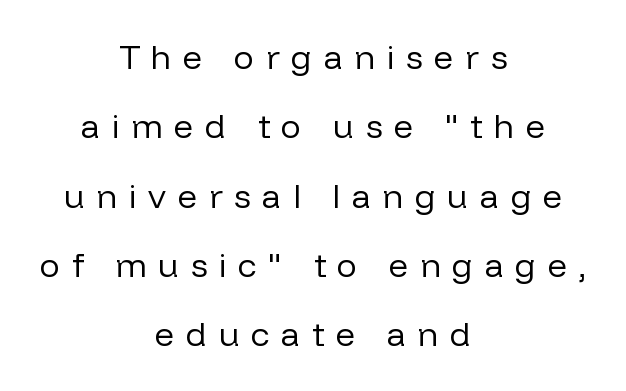
The specimen omits any rule beneath the text block's lines. Counters stay open thanks to moderate or lighter strokes. These lines are rendered in a variable-pitch font. The font's upright variant was chosen for this text.
